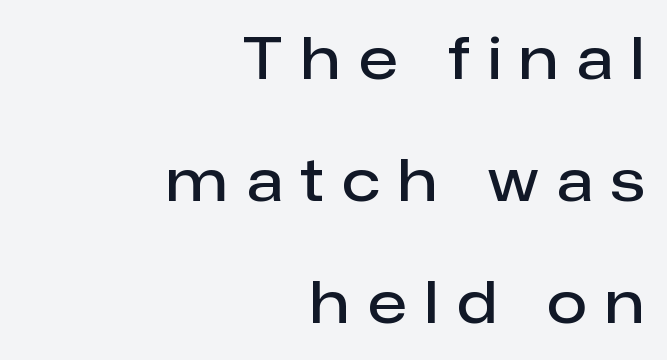
Q: Is the text bold? A: Semi-bold.
Q: Is the text italic (slanted)? A: No, it is upright.
Q: Is the typeface a serif or a sans-serif typeface? A: Sans-serif.
Q: Is the text underlined? A: No.
Q: How is the paragraph aligned? A: Right-aligned.
Q: Is the spacing between letters normal or unusually wide? A: Unusually wide.
Q: Is the spacing between lines tight, normal or loose? A: Loose.
Q: Width (condensed, normal, or wide)? A: Normal.
Q: Stroke contrast? A: Low.
Q: x-height? A: Medium.
Q: Monospaced? A: No.
